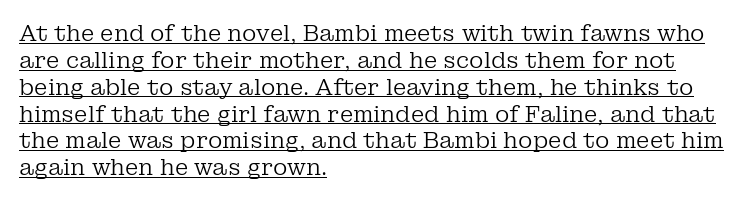
A student would call this left alignment; a typographer would say flush left, rag right. Vertical stems look standard width or narrower in stroke. Glyph-to-glyph distance matches everyday printed text. Posture: upright roman. Students, observe the line beneath the letters — that is underlining.
